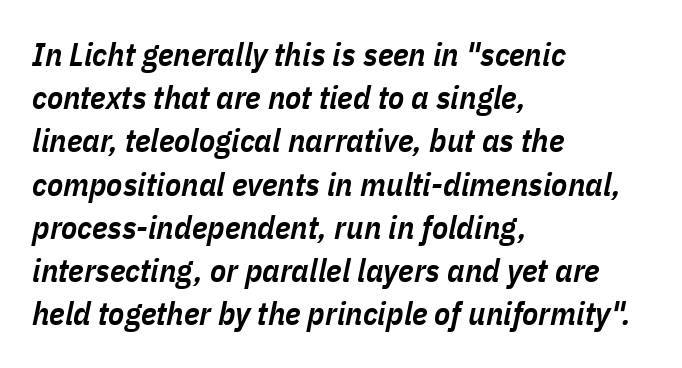
Q: Is the text bold? A: Semi-bold.
Q: Is the text italic (slanted)? A: Yes, it leans right by about 11 degrees.
Q: Is the text underlined? A: No.
Q: How is the paragraph aligned? A: Left-aligned.
Q: Is the spacing between letters normal or unusually wide? A: Normal.
Q: Is the spacing between lines tight, normal or loose? A: Normal.
Q: Width (condensed, normal, or wide)? A: Condensed.
Q: Stroke contrast? A: Low.
Q: x-height? A: Medium.
Q: Monospaced? A: No.
